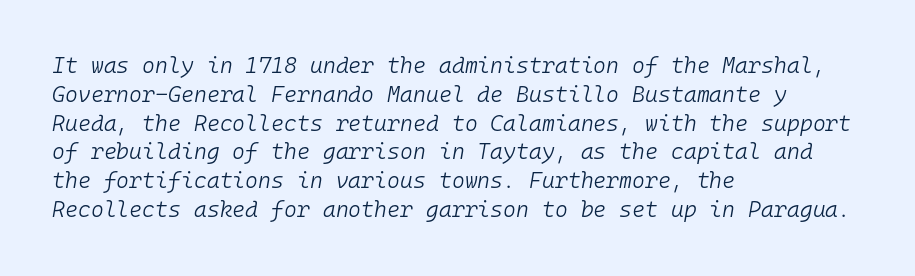
In terms of letterspacing, this is plain default setting. Emphasis-style slanted type is in use. The vertical gap from one line to the next is medium. The strokes are not fattened; the text isn't bold. The rendering anchors every line to the left-hand side.
